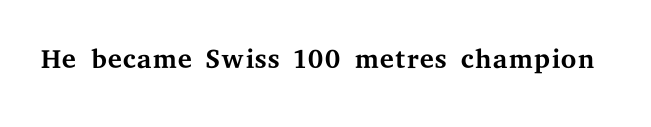
{"serif": "yes", "italic": "no", "bold": "no", "weight": "regular", "width": "wide", "stroke_contrast": "medium", "x_height": "medium", "monospaced": "no", "underline": "no", "letter_spacing": "normal", "letter_spacing_em": 0.0, "glyph_px": 40}
